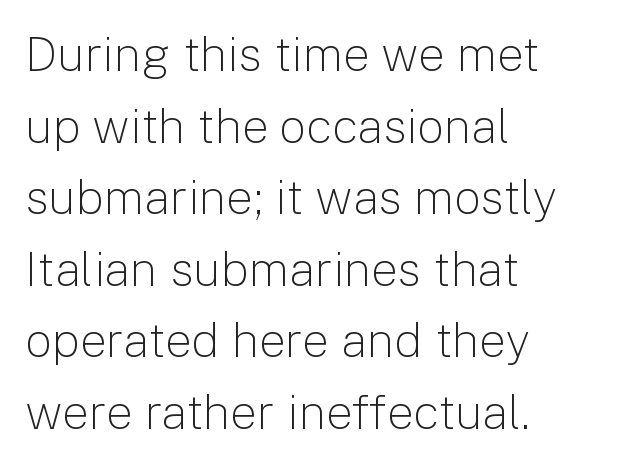
The image shows 48 px light sans-serif type, upright; set left-aligned, normal line spacing (1.49x), normal letter spacing, not underlined; low stroke contrast and a medium x-height.
